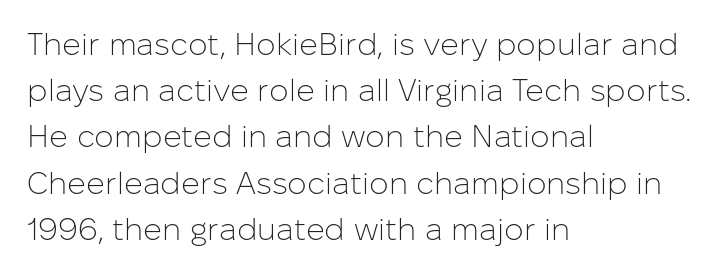
This rendering leaves character spacing at its baseline value. Serif or sans? Sans — the stroke terminals are bare. Line beginnings align vertically; line endings do not. If you drew a line through each stem, it would be perfectly vertical. Stem width sits at or under what a default text font uses.
